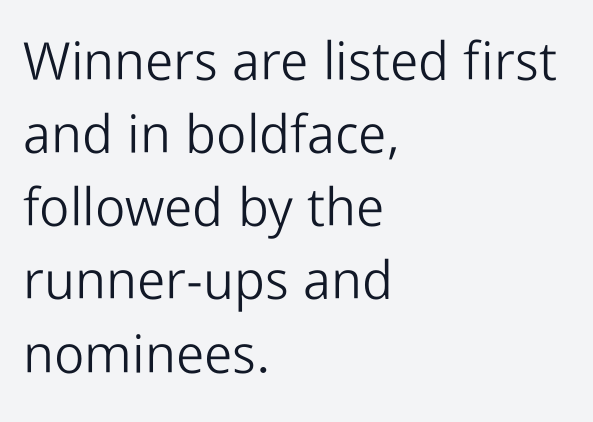
The image shows 53 px light sans-serif type, upright; set left-aligned, normal line spacing (1.38x), normal letter spacing, not underlined; low stroke contrast and a medium x-height.
